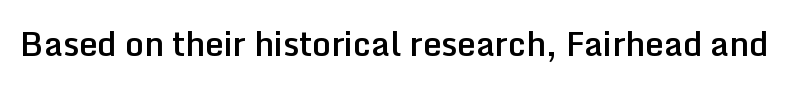
The image shows 33 px semibold sans-serif type, upright; set normal letter spacing, not underlined; low stroke contrast and a medium x-height.
